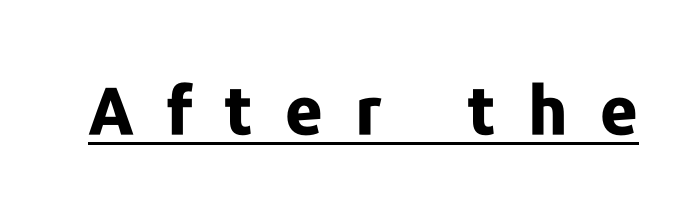
Q: Is the text bold? A: Yes.
Q: Is the text italic (slanted)? A: No, it is upright.
Q: Is the typeface a serif or a sans-serif typeface? A: Sans-serif.
Q: Is the text underlined? A: Yes.
Q: Is the spacing between letters normal or unusually wide? A: Unusually wide.
Q: Width (condensed, normal, or wide)? A: Normal.
Q: Stroke contrast? A: Low.
Q: x-height? A: Medium.
Q: Monospaced? A: No.
